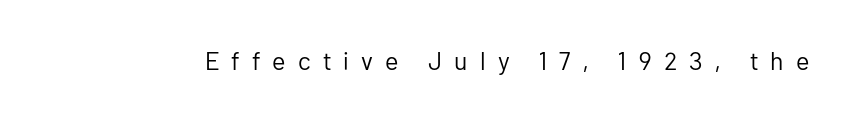
{"italic": "no", "bold": "no", "underline": "no", "letter_spacing": "wide", "letter_spacing_em": 0.49, "glyph_px": 25}
